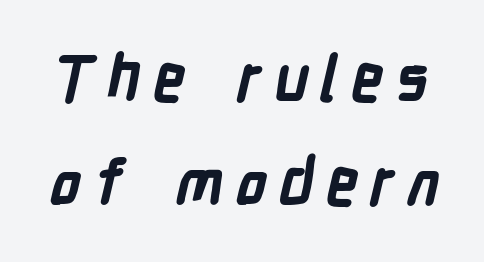
{"serif": "no", "bold": "yes", "weight": "bold", "width": "condensed", "stroke_contrast": "low", "x_height": "medium", "monospaced": "no", "underline": "no", "line_spacing": "normal", "line_spacing_ratio": 1.65, "glyph_px": 63}
